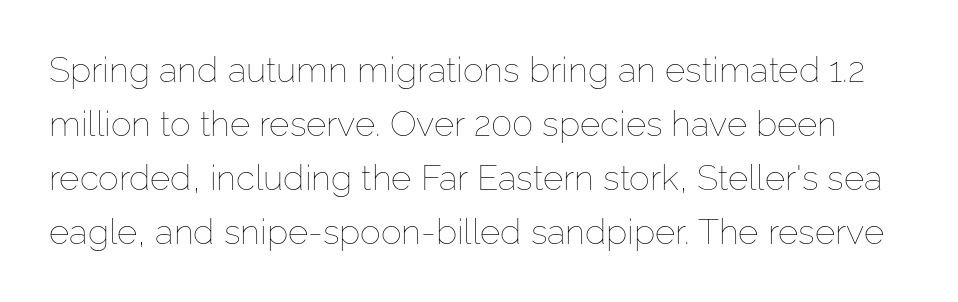
The image shows 35 px thin type, upright; set normal line spacing (1.54x), normal letter spacing, not underlined; low stroke contrast and a medium x-height.
